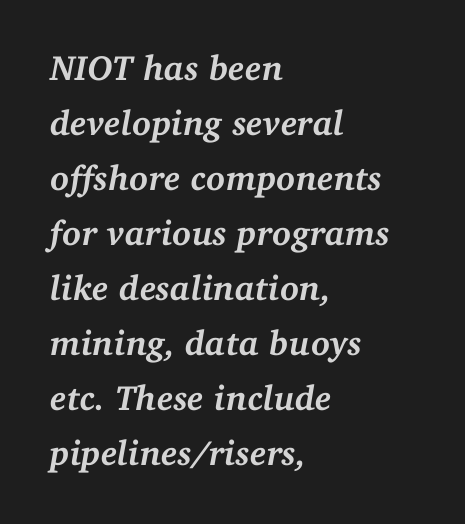
The rendering uses natural spacing where letterforms have individual widths. What's the leading like? Ordinary, nothing unusual. Weight: bold. Examine the stroke ends and you'll spot serifs.
